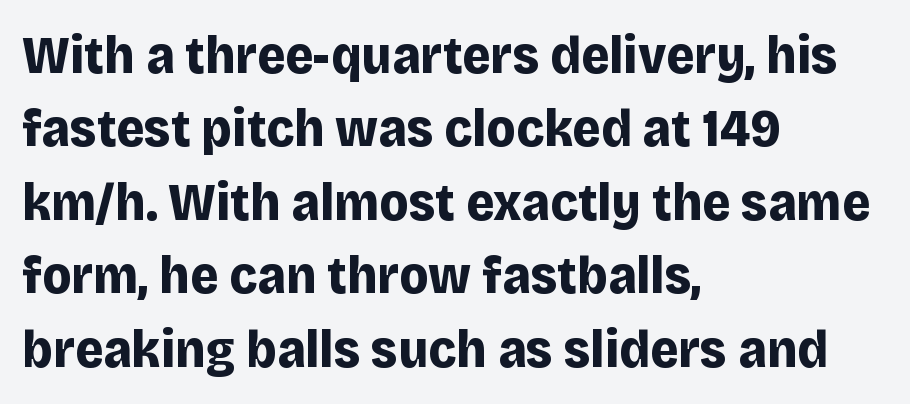
You'd pick this weight for a headline — it's a proper bold. It's the straight-up-and-down kind of type. This sample has the flowing, uneven cadence of proportional lettering. Check the space under the baseline: it is left empty.
